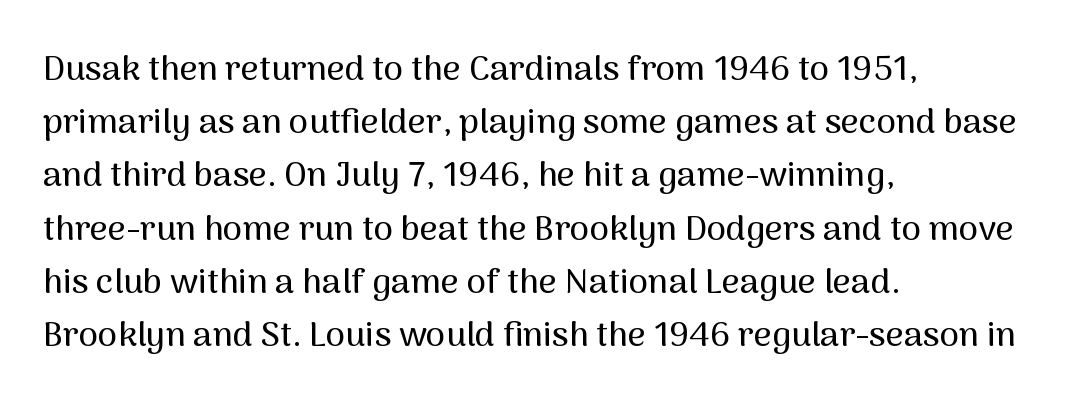
The image shows 35 px sans-serif type, upright; set left-aligned, normal line spacing (1.52x), normal letter spacing, not underlined; medium stroke contrast and a medium x-height.
